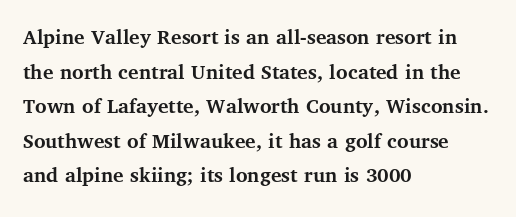
The image shows 22 px bold type, upright; set left-aligned, normal line spacing (1.57x), normal letter spacing, not underlined.
